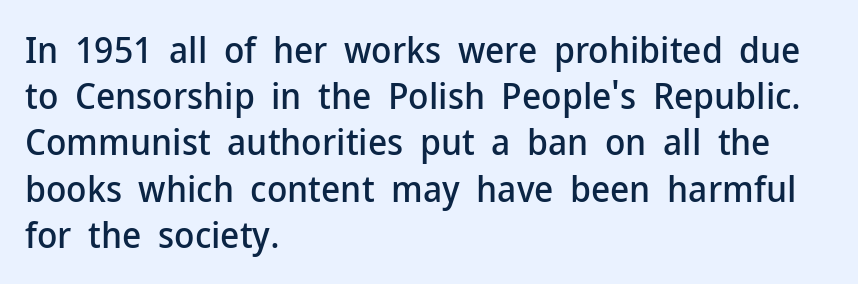
Between one letter and the next there's only the usual sliver of space. Type style note: lacks serifs. Horizontally, the lines are justified to the leading edge only. This is roman type, the default non-slanted kind. These lines are rendered in a variable-pitch font. The words here are not underlined.
